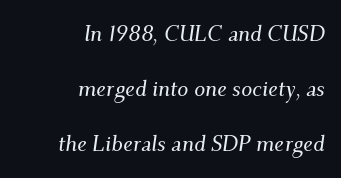
Q: Is the text italic (slanted)? A: Yes, it leans right by about 9 degrees.
Q: Is the text underlined? A: No.
Q: How is the paragraph aligned? A: Right-aligned.
Q: Is the spacing between letters normal or unusually wide? A: Normal.
Q: Is the spacing between lines tight, normal or loose? A: Loose.
